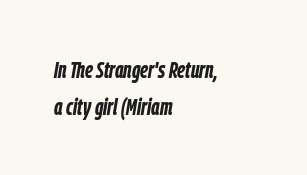
The image shows 24 px bold type, italic (leaning right); set left-aligned, normal line spacing (1.53x), normal letter spacing, not underlined.
